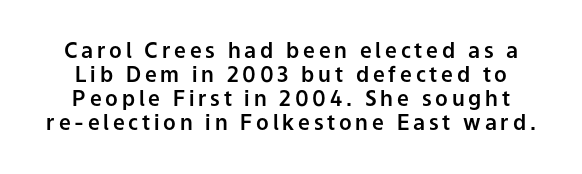
The image shows 21 px text type, upright; set tight line spacing (1.15x), not underlined.
